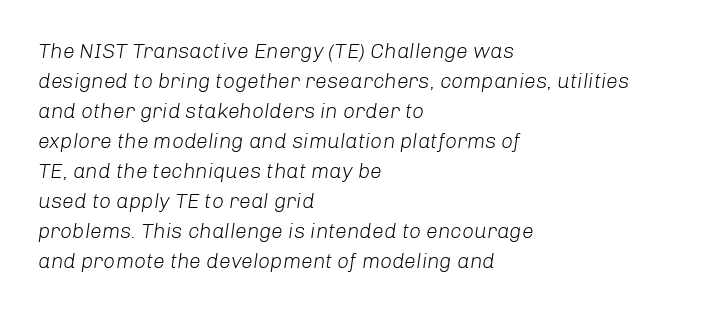
The image shows 21 px text type, italic (leaning right); set left-aligned, normal line spacing (1.43x), normal letter spacing, not underlined.
